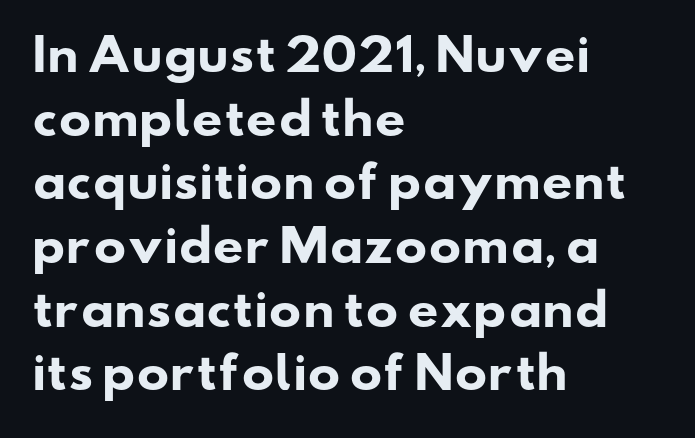
The image shows 43 px heavy, wide sans-serif type; set left-aligned, normal line spacing (1.48x), normal letter spacing, not underlined; low stroke contrast and a small x-height.
